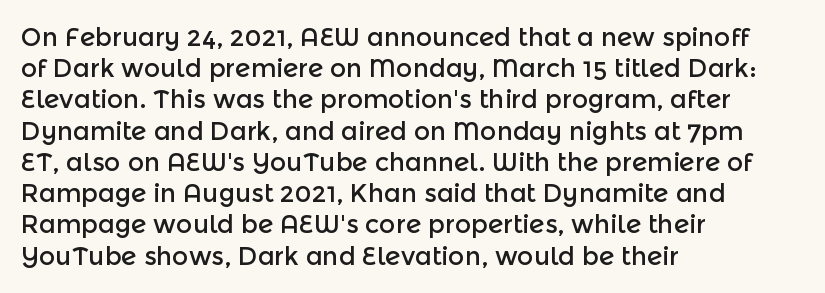
The image shows 25 px text type, upright; set left-aligned, normal line spacing (1.25x), normal letter spacing, not underlined.
